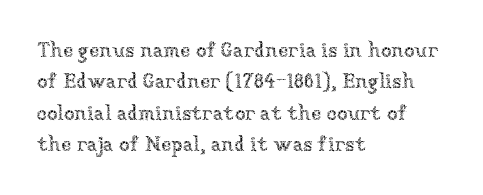
The image shows 21 px text type, upright; set left-aligned, normal line spacing (1.49x), normal letter spacing, not underlined.
